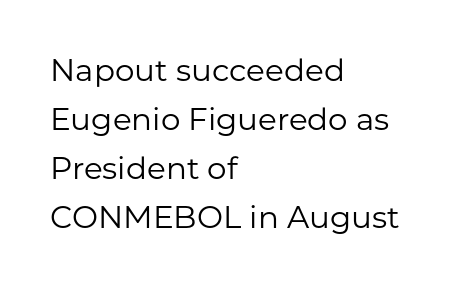
The image shows 31 px regular-weight sans-serif type, upright; set left-aligned, normal line spacing (1.58x), normal letter spacing, not underlined; low stroke contrast and a medium x-height.
